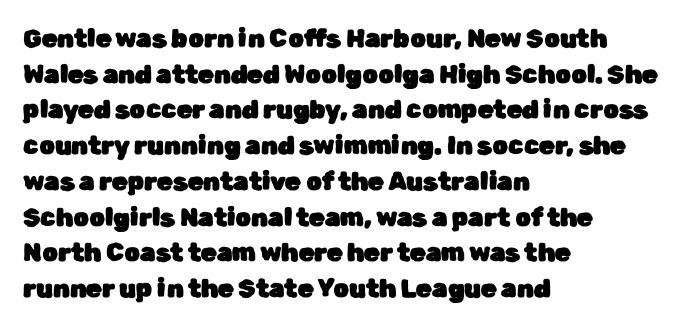
Q: Is the text italic (slanted)? A: No, it is upright.
Q: Is the text underlined? A: No.
Q: How is the paragraph aligned? A: Left-aligned.
Q: Is the spacing between letters normal or unusually wide? A: Normal.
Q: Is the spacing between lines tight, normal or loose? A: Normal.
